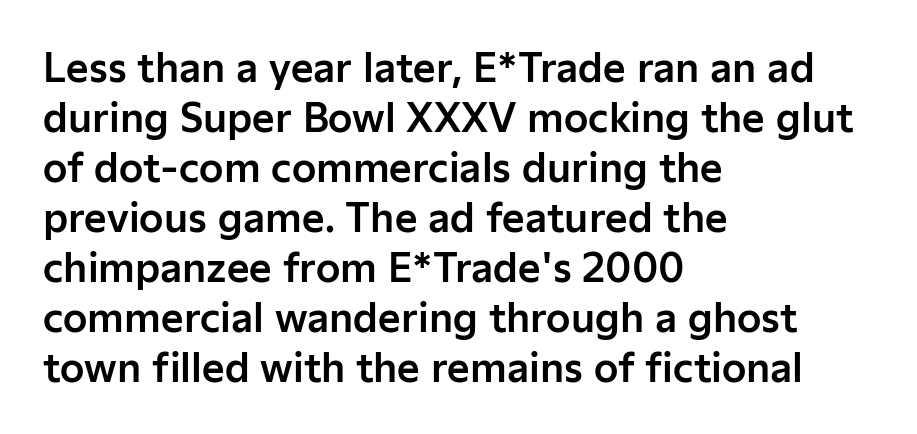
The image shows 39 px sans-serif type, upright; set left-aligned, normal line spacing (1.28x), normal letter spacing, not underlined; low stroke contrast and a medium x-height.
